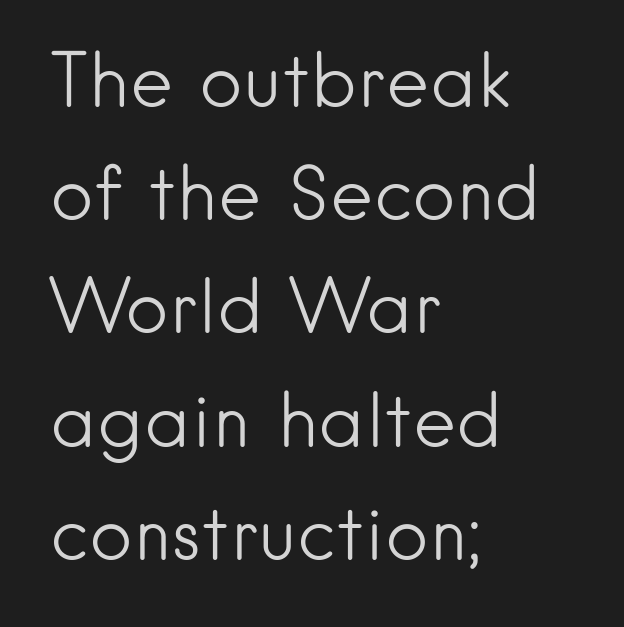
{"serif": "no", "italic": "no", "bold": "no", "weight": "light", "width": "normal", "stroke_contrast": "low", "x_height": "small", "monospaced": "no", "underline": "no", "align": "left", "line_spacing": "normal", "line_spacing_ratio": 1.53, "letter_spacing": "normal", "letter_spacing_em": 0.0, "glyph_px": 74}
